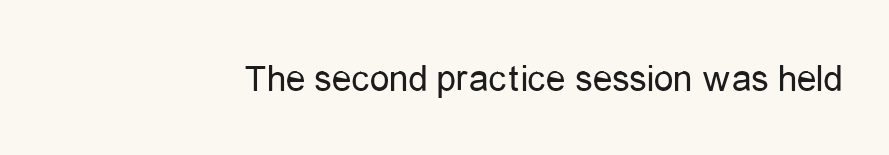
The image shows 39 px regular-weight, condensed sans-serif type, upright; set normal letter spacing, not underlined; low stroke contrast and a medium x-height.
